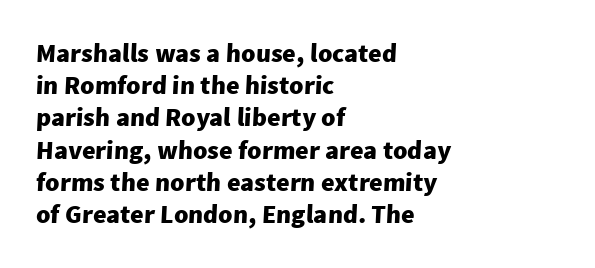
{"bold": "yes", "underline": "no", "align": "left", "line_spacing_ratio": 1.24, "letter_spacing": "normal", "letter_spacing_em": 0.0, "glyph_px": 26}
